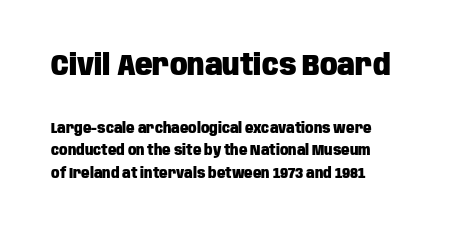
The image shows 29 px heavy, condensed sans-serif type, upright; set left-aligned, normal line spacing (1.61x), normal letter spacing, not underlined; the first (top) block is 2.07x larger; low stroke contrast and a large x-height.
